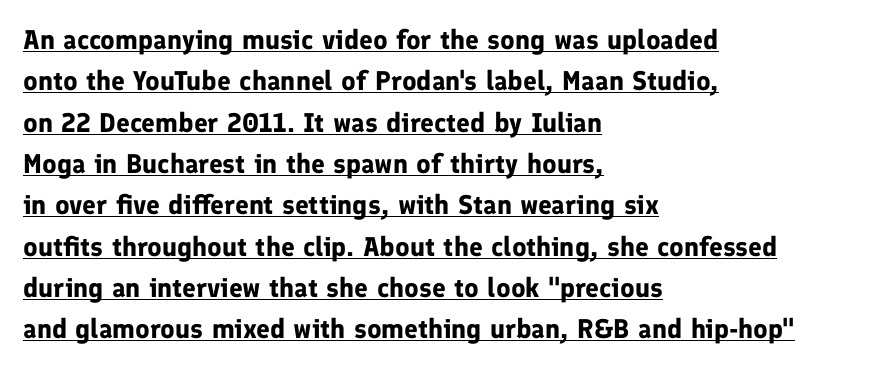
The strokes are fattened all the way to bold. Check the space under the baseline: a stroke is drawn there. Typeset ragged right — the left edge is the straight one. Nobody touched the tracking dial on this one.
